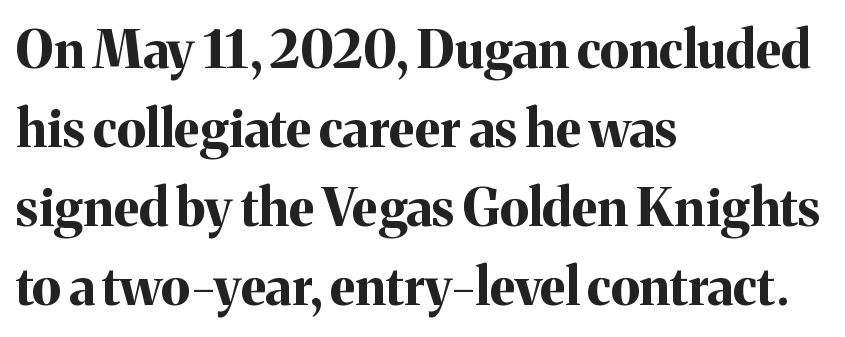
Q: Is the text bold? A: Yes.
Q: Is the text italic (slanted)? A: No, it is upright.
Q: Is the typeface a serif or a sans-serif typeface? A: Serif.
Q: Is the text underlined? A: No.
Q: How is the paragraph aligned? A: Left-aligned.
Q: Is the spacing between letters normal or unusually wide? A: Normal.
Q: Is the spacing between lines tight, normal or loose? A: Normal.
Q: Width (condensed, normal, or wide)? A: Normal.
Q: Stroke contrast? A: Medium.
Q: x-height? A: Medium.
Q: Monospaced? A: No.
